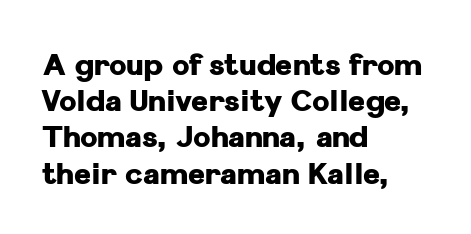
Q: Is the text bold? A: Yes.
Q: Is the text italic (slanted)? A: No, it is upright.
Q: Is the typeface a serif or a sans-serif typeface? A: Sans-serif.
Q: Is the text underlined? A: No.
Q: How is the paragraph aligned? A: Left-aligned.
Q: Is the spacing between letters normal or unusually wide? A: Normal.
Q: Is the spacing between lines tight, normal or loose? A: Normal.
Q: Width (condensed, normal, or wide)? A: Normal.
Q: Stroke contrast? A: Low.
Q: x-height? A: Medium.
Q: Monospaced? A: No.
